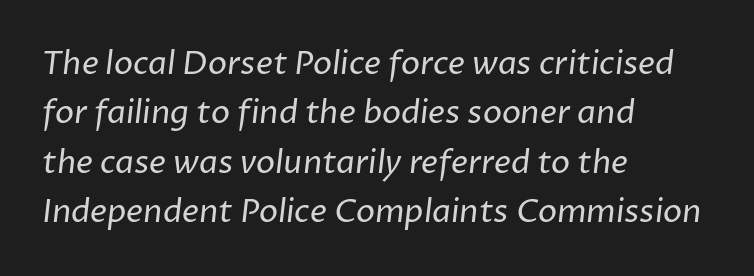
These lines are rendered in a variable-pitch font. The passage shown is typeset with a sans-serif family. Bold? No — there's no thickening of the strokes. Nobody touched the tracking dial on this one.
